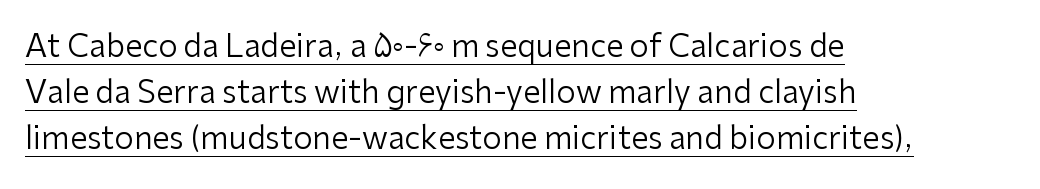
The image shows 31 px regular-weight sans-serif type, upright; set left-aligned, normal line spacing (1.48x), normal letter spacing, underlined; low stroke contrast and a medium x-height.
